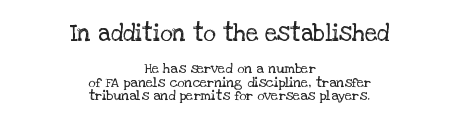
Q: Is the text bold? A: No.
Q: Is the text italic (slanted)? A: No, it is upright.
Q: Is the text underlined? A: No.
Q: How is the paragraph aligned? A: Centered.
Q: Is the spacing between letters normal or unusually wide? A: Normal.
Q: Is the spacing between lines tight, normal or loose? A: Tight.
Q: Which block of text is set in a larger size, the first (top) or the second (bottom)? A: The first (top) one.
